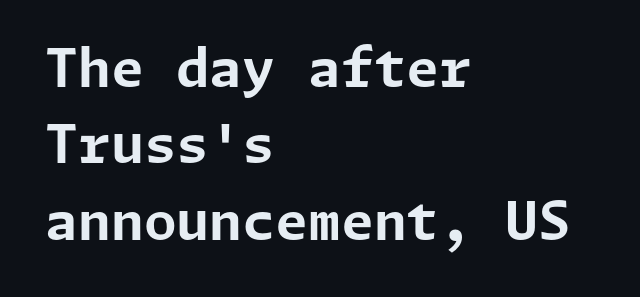
Q: Is the text bold? A: Yes.
Q: Is the text italic (slanted)? A: No, it is upright.
Q: Is the typeface a serif or a sans-serif typeface? A: Sans-serif.
Q: Is the text underlined? A: No.
Q: How is the paragraph aligned? A: Left-aligned.
Q: Is the spacing between letters normal or unusually wide? A: Normal.
Q: Is the spacing between lines tight, normal or loose? A: Normal.
Q: Width (condensed, normal, or wide)? A: Normal.
Q: Stroke contrast? A: Low.
Q: x-height? A: Medium.
